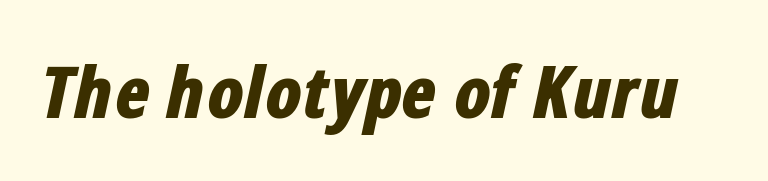
The image shows 72 px bold, condensed type, italic (leaning right); set normal letter spacing, not underlined; low stroke contrast and a medium x-height.
